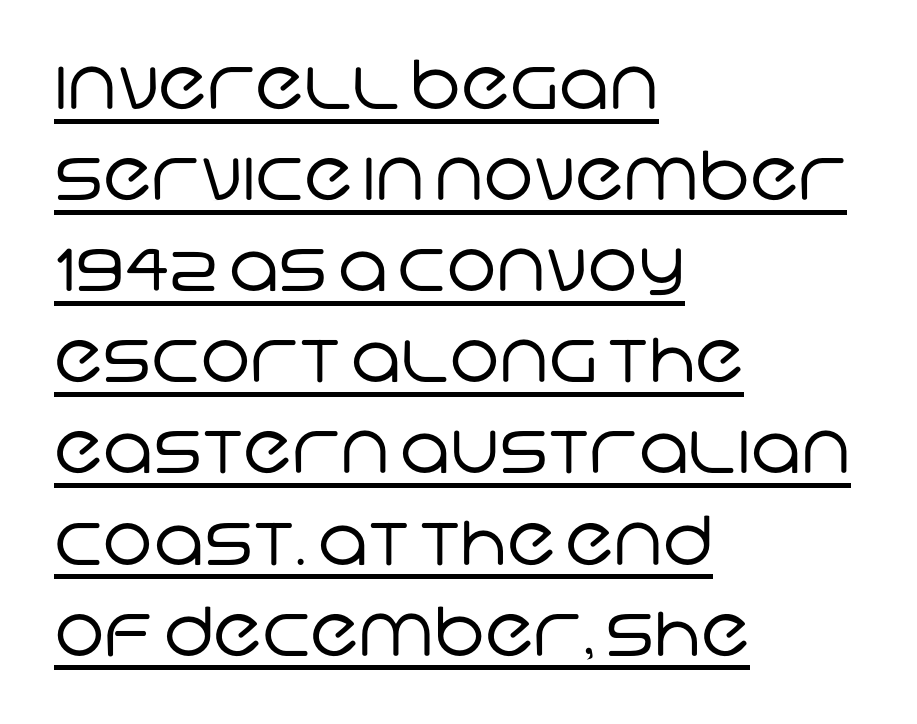
The rendering shows plain stroke endings on the letterforms — a sans-serif design. Tracking here is standard; glyphs follow each other at the usual distance. These lines are rendered in a variable-pitch font. All the whitespace from short lines collects on the right. The cut favours lightness, reaching ordinary text weight at its darkest. Glance below the letters and you will spot a drawn line.
